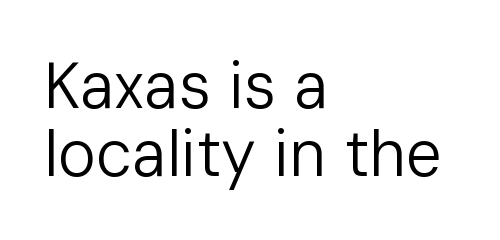
The image shows 64 px regular-weight sans-serif type, upright; set left-aligned, tight line spacing (1.06x), normal letter spacing, not underlined; low stroke contrast and a medium x-height.
